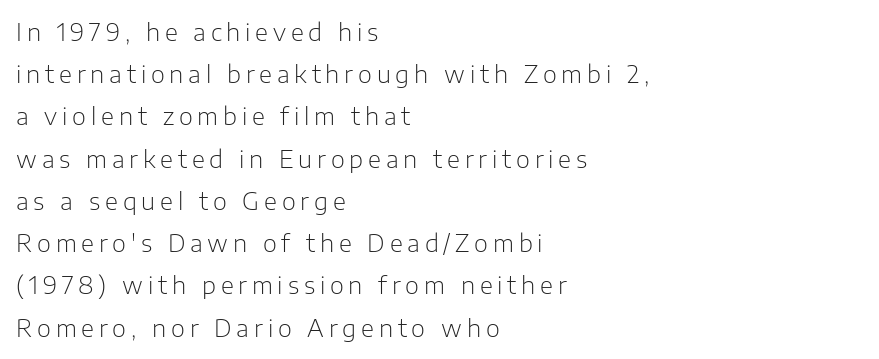
The passage shown has open, widely tracked lettering throughout. Vertical strokes here are truly vertical. The paragraph has a hard left edge and a soft right edge. The passage shown is not underscored anywhere.
